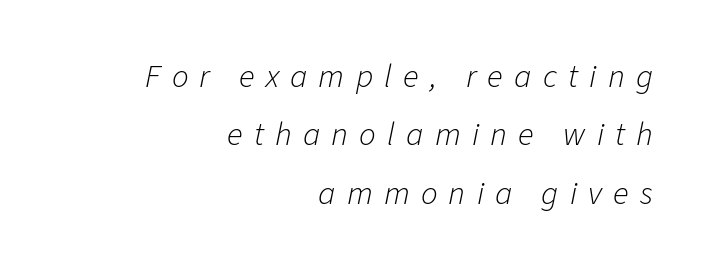
Q: Is the text bold? A: No.
Q: Is the text italic (slanted)? A: Yes, it leans right by about 11 degrees.
Q: Is the text underlined? A: No.
Q: How is the paragraph aligned? A: Right-aligned.
Q: Is the spacing between letters normal or unusually wide? A: Unusually wide.
Q: Width (condensed, normal, or wide)? A: Normal.
Q: Stroke contrast? A: Low.
Q: x-height? A: Medium.
Q: Monospaced? A: No.
